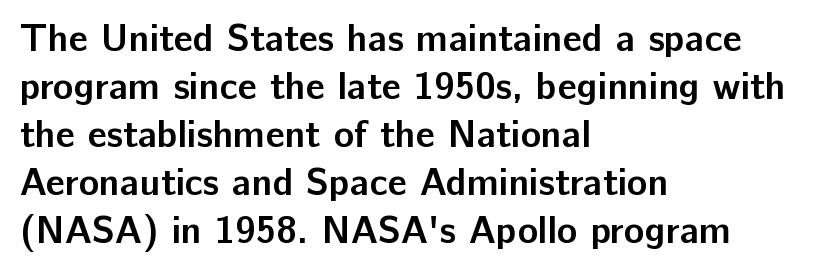
Q: Is the text bold? A: Yes.
Q: Is the text italic (slanted)? A: No, it is upright.
Q: Is the typeface a serif or a sans-serif typeface? A: Sans-serif.
Q: Is the text underlined? A: No.
Q: How is the paragraph aligned? A: Left-aligned.
Q: Is the spacing between letters normal or unusually wide? A: Normal.
Q: Is the spacing between lines tight, normal or loose? A: Normal.
Q: Width (condensed, normal, or wide)? A: Normal.
Q: Stroke contrast? A: Low.
Q: x-height? A: Medium.
Q: Monospaced? A: No.
